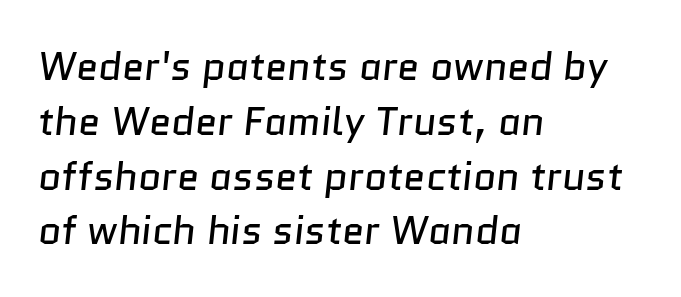
These lines are set flush left with a ragged right edge. Does extra space separate the letters? No, they use regular spacing. Has an underline been added? It has not. Looks like regular typesetting: each glyph gets only the width it needs. A normal amount of white space separates one row of letters from the next. Letterform terminals end flat and unadorned throughout the passage.
